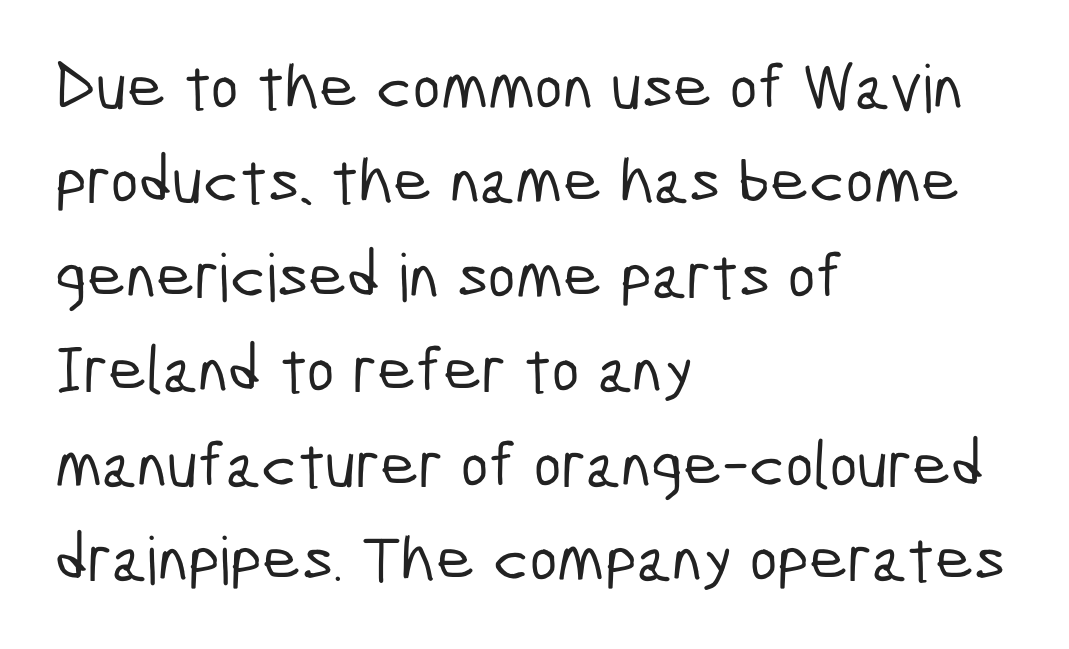
{"serif": "no", "width": "condensed", "stroke_contrast": "low", "x_height": "medium", "monospaced": "no", "underline": "no", "align": "left", "line_spacing": "normal", "line_spacing_ratio": 1.43, "letter_spacing": "normal", "letter_spacing_em": 0.0, "glyph_px": 66}
